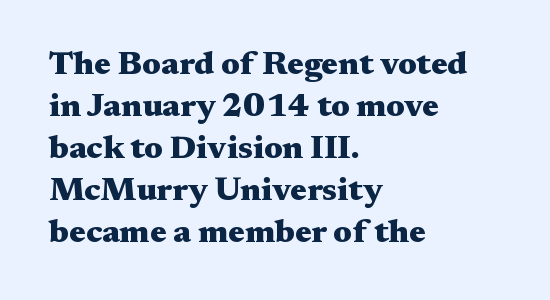
Note the varied advance widths — an 'i' is clearly narrower than an 'm'. The typeface chosen for these lines features serifs. Honestly, the letter spacing is just normal — you wouldn't notice it. The axis of the letterforms is exactly vertical. The line-height multiplier appears to be the usual default. Horizontal alignment here is leftward, the default for most running prose.
